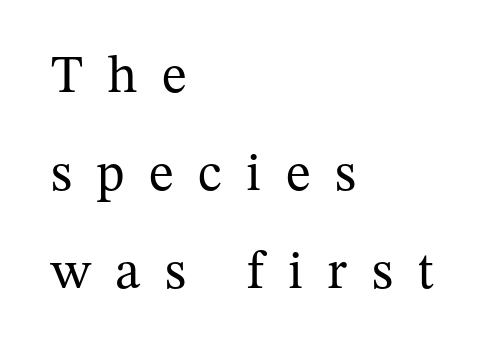
{"serif": "yes", "italic": "no", "bold": "no", "weight": "regular", "width": "normal", "stroke_contrast": "medium", "x_height": "medium", "monospaced": "no", "underline": "no", "align": "left", "line_spacing_ratio": 1.85, "letter_spacing": "wide", "letter_spacing_em": 0.46, "glyph_px": 53}
